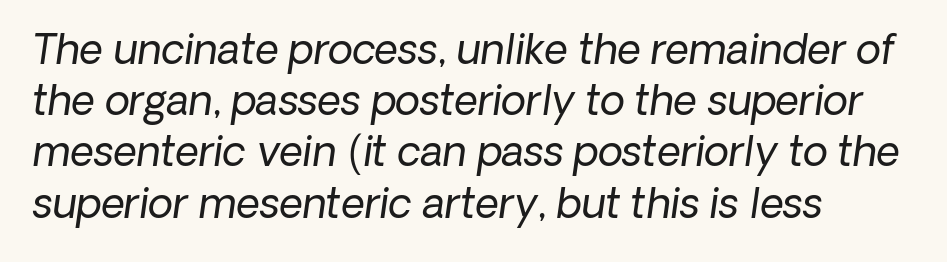
The image shows 41 px regular-weight sans-serif type; set left-aligned, normal line spacing (1.25x), normal letter spacing, not underlined; low stroke contrast and a medium x-height.
